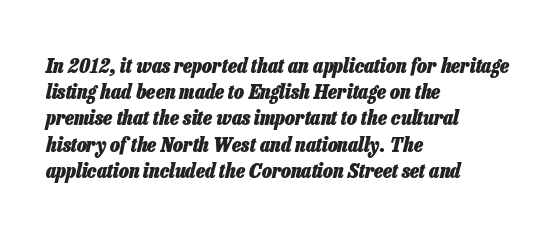
Is the block centered? No — it sits flush against the left margin. Strong, thick strokes mark this as bold type. If you measured baseline to baseline, you'd find a middling distance. Each row of text sits above clean, open space.
